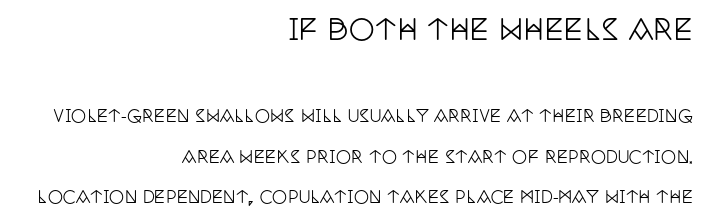
Type size steps down from the first block to the second. This sample uses an upright cut, with every glyph sitting square on the baseline. Does the copy run flush right? Yes — the right margin is perfectly even. Think of a printed novel: that variable character pitch is what you see here.
